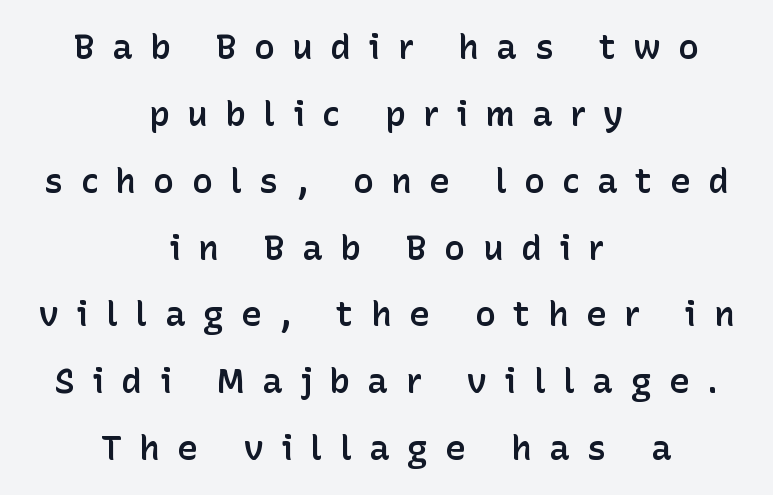
Posture: straight, roman, zero tilt. How are the letters spaced? Widely, with obvious added tracking. Type without underlining. Slightly chunky letters — semibold, I'd say, not full bold. Each letter keeps its own natural width here, so spacing adapts to shape. Horizontally, the lines are justified to the midpoint only.
